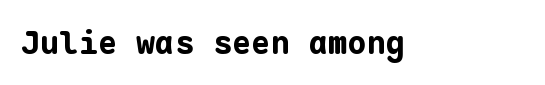
Does the type have serifs? No, each stem ends abruptly. No word sits above an underline. Strong, thick strokes mark this as bold type. When letters stand straight like this, we call the style roman or upright. Tracking here is standard; glyphs follow each other at the usual distance. Do the characters align in a grid? Yes, the font is monospaced.
